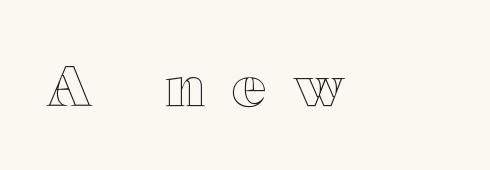
The image shows 57 px wide type, upright; set unusually wide letter spacing (+0.48 em), not underlined; a medium x-height.
